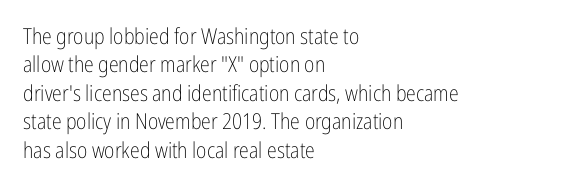
Q: Is the text bold? A: No.
Q: Is the text italic (slanted)? A: No, it is upright.
Q: Is the text underlined? A: No.
Q: How is the paragraph aligned? A: Left-aligned.
Q: Is the spacing between letters normal or unusually wide? A: Normal.
Q: Is the spacing between lines tight, normal or loose? A: Normal.
